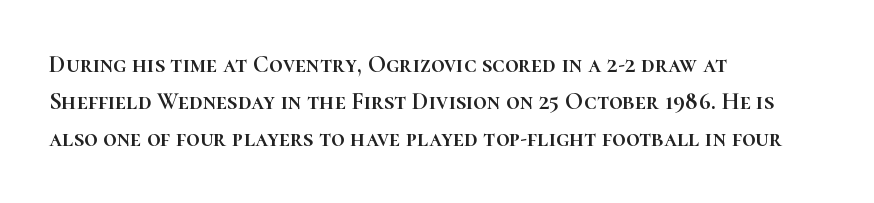
{"italic": "no", "underline": "no", "align": "left", "line_spacing": "normal", "line_spacing_ratio": 1.55, "letter_spacing": "normal", "letter_spacing_em": 0.0, "glyph_px": 24}
